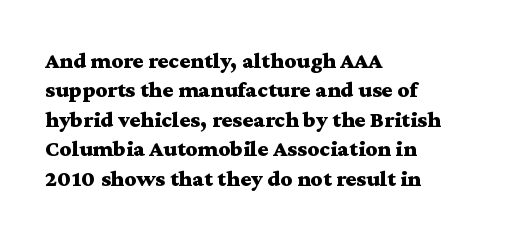
In terms of posture, this sample is upright. Whoever set this chose a conventional vertical rhythm. The space directly below the letters is spotless. A typesetter would call this zero additional tracking.
